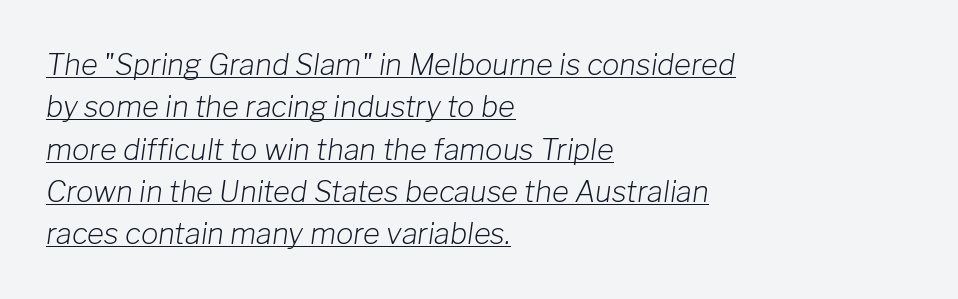
The image shows 29 px light type, italic (leaning right); set left-aligned, normal line spacing (1.46x), normal letter spacing, underlined; low stroke contrast and a medium x-height.
